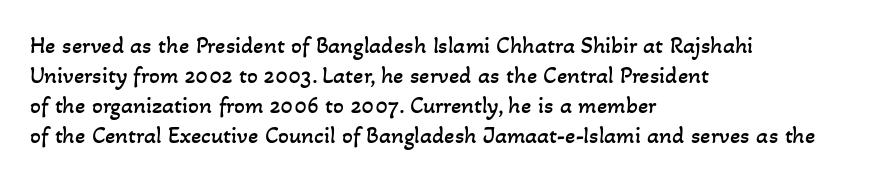
{"bold": "no", "underline": "no", "align": "left", "line_spacing": "normal", "line_spacing_ratio": 1.25, "letter_spacing": "normal", "letter_spacing_em": 0.0, "glyph_px": 24}
